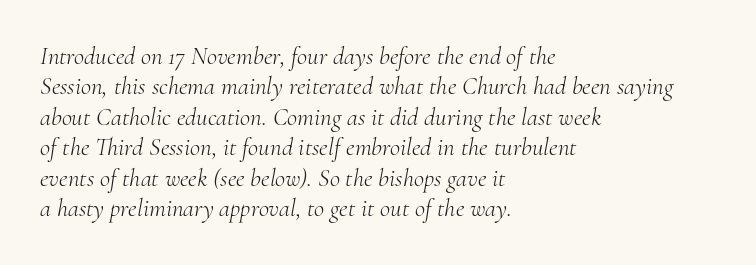
The image shows 25 px text type, italic (leaning right); set left-aligned, line spacing 1.22x, normal letter spacing, not underlined.
